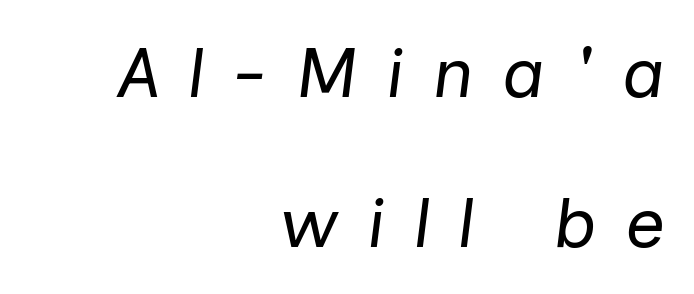
{"italic": "yes", "lean": "right", "slant_degrees": 7, "bold": "no", "weight": "regular", "width": "normal", "stroke_contrast": "low", "x_height": "medium", "monospaced": "no", "underline": "no", "align": "right", "line_spacing": "loose", "line_spacing_ratio": 2.11, "letter_spacing": "wide", "letter_spacing_em": 0.4, "glyph_px": 71}
